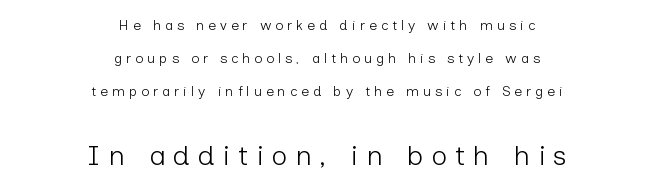
Vertical spacing — loose. Characters remain perfectly vertical along every line. The rendering positions every line midway between the sides. Character widths vary here, with narrow letters taking less room than wide ones. The later block is typeset at a bigger size than the earlier block.
